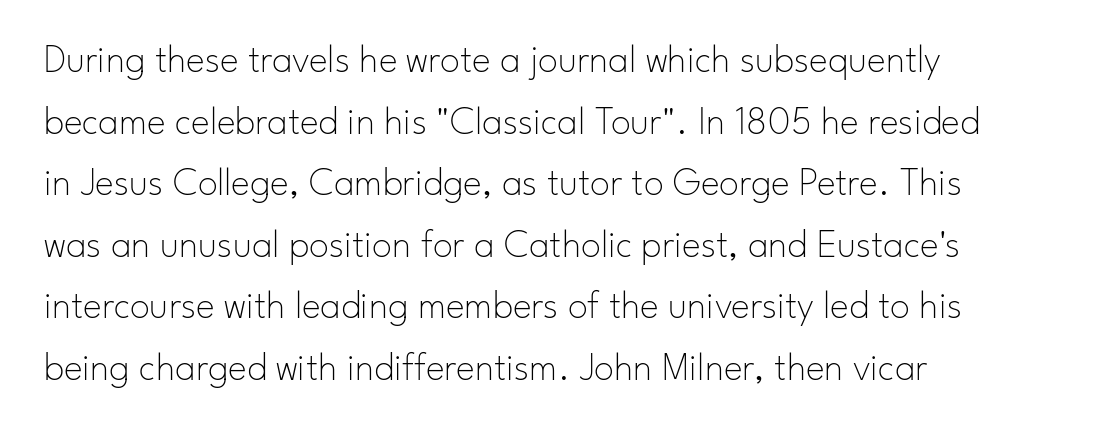
Type style note: lacks serifs. The gaps between neighbouring characters are ordinary and unremarkable. Is there any slant? The stems are plumb. Each row of text sits above clean, open space.
